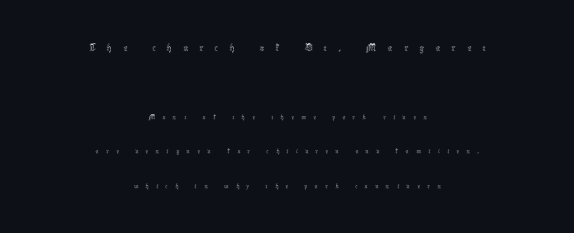
Q: Is the text bold? A: No.
Q: Is the text italic (slanted)? A: No, it is upright.
Q: Is the text underlined? A: No.
Q: How is the paragraph aligned? A: Centered.
Q: Is the spacing between letters normal or unusually wide? A: Unusually wide.
Q: Is the spacing between lines tight, normal or loose? A: Loose.
Q: Which block of text is set in a larger size, the first (top) or the second (bottom)? A: The first (top) one.
